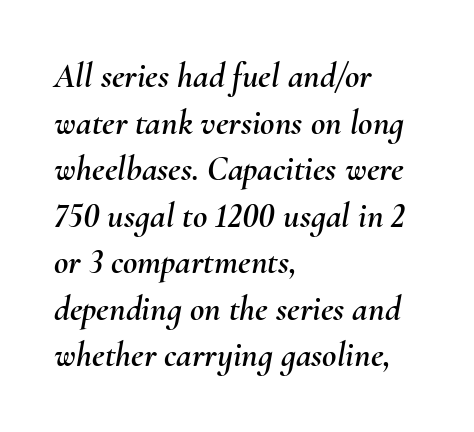
Leftover space on each line is placed entirely after the last word. How would I describe the line gaps? Plain and ordinary. Quick note: italic. No extra tracking has been applied to these lines. Note the varied advance widths — an 'i' is clearly narrower than an 'm'.
